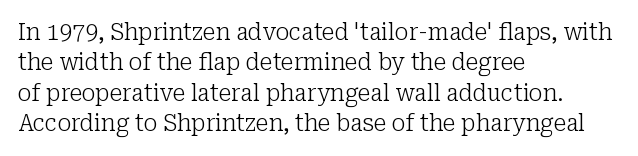
Q: Is the text bold? A: No.
Q: Is the text italic (slanted)? A: No, it is upright.
Q: Is the text underlined? A: No.
Q: How is the paragraph aligned? A: Left-aligned.
Q: Is the spacing between letters normal or unusually wide? A: Normal.
Q: Is the spacing between lines tight, normal or loose? A: Normal.
